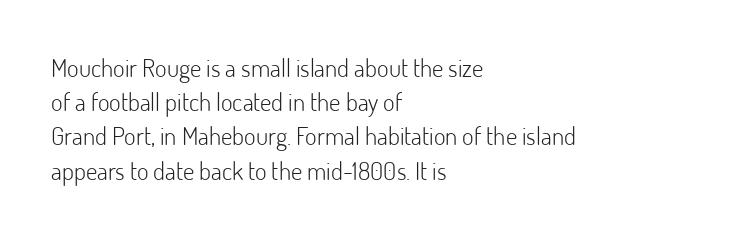
The area under the type is left untouched. A roman cut, with each character standing at attention. Observe the ordinary spacing: letters are neighbours, not strangers. Notice how the passage keeps a crisp vertical edge on the left only.
